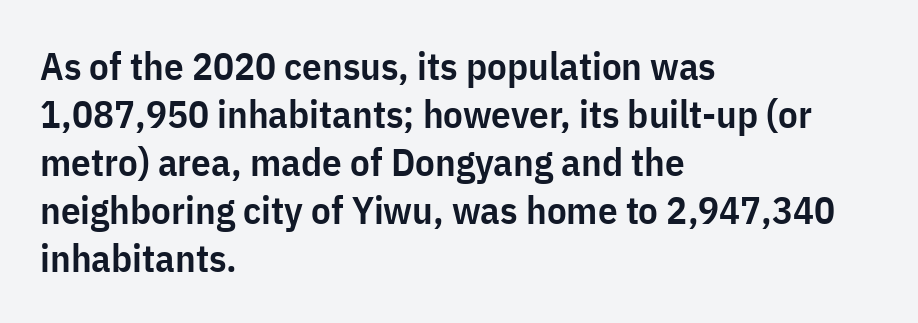
{"serif": "no", "italic": "no", "bold": "semi", "weight": "semibold", "width": "condensed", "stroke_contrast": "low", "x_height": "medium", "monospaced": "no", "underline": "no", "align": "left", "line_spacing_ratio": 1.23, "letter_spacing": "normal", "letter_spacing_em": 0.0, "glyph_px": 39}
